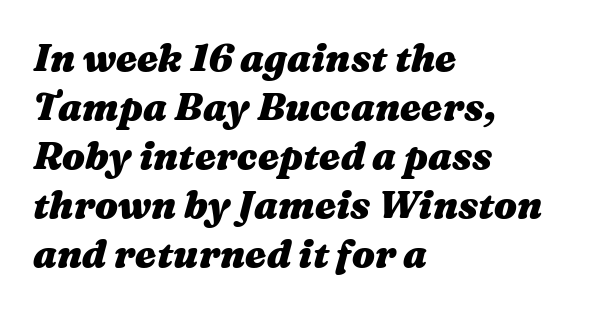
{"italic": "yes", "lean": "right", "slant_degrees": 16, "bold": "yes", "weight": "heavy", "width": "wide", "stroke_contrast": "medium", "x_height": "medium", "monospaced": "no", "underline": "no", "align": "left", "line_spacing": "normal", "line_spacing_ratio": 1.29, "letter_spacing": "normal", "letter_spacing_em": 0.0, "glyph_px": 38}
